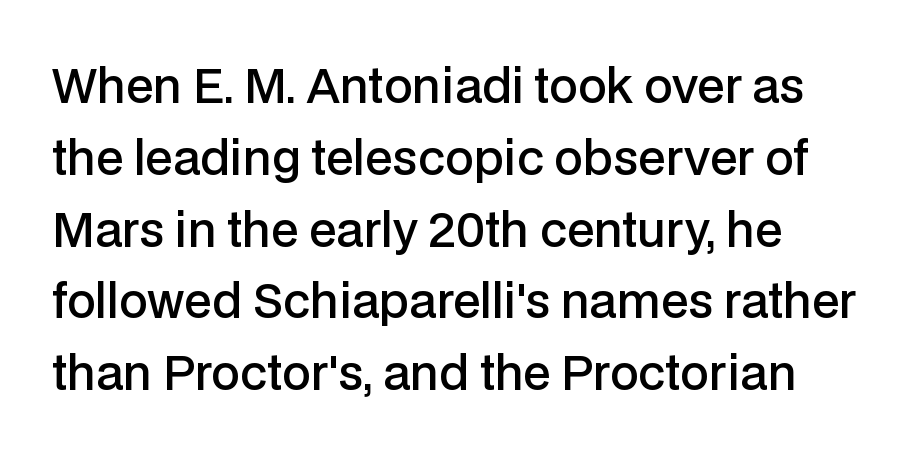
The image shows 46 px semibold sans-serif type, upright; set normal line spacing (1.56x), normal letter spacing, not underlined; low stroke contrast and a medium x-height.
